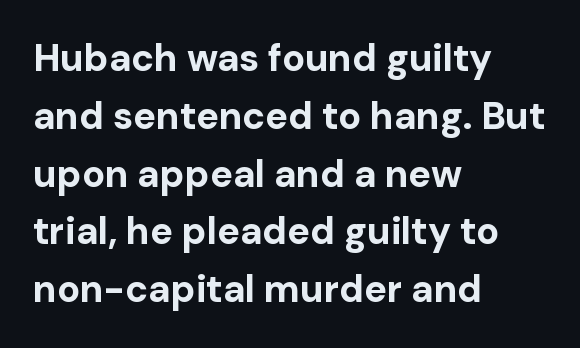
Q: Is the text bold? A: Yes.
Q: Is the text italic (slanted)? A: No, it is upright.
Q: Is the typeface a serif or a sans-serif typeface? A: Sans-serif.
Q: Is the text underlined? A: No.
Q: How is the paragraph aligned? A: Left-aligned.
Q: Is the spacing between letters normal or unusually wide? A: Normal.
Q: Is the spacing between lines tight, normal or loose? A: Normal.
Q: Width (condensed, normal, or wide)? A: Normal.
Q: Stroke contrast? A: Low.
Q: x-height? A: Medium.
Q: Monospaced? A: No.
